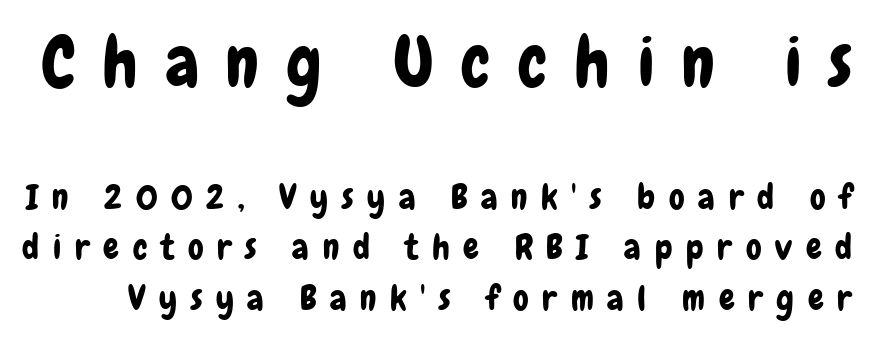
The image shows 70 px condensed sans-serif type, upright; set normal line spacing (1.44x), unusually wide letter spacing (+0.39 em), not underlined; the first (top) block is 2.0x larger; low stroke contrast and a medium x-height.
